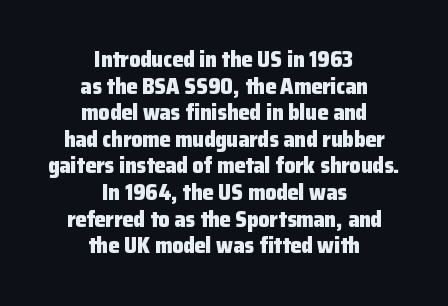
{"italic": "no", "bold": "yes", "underline": "no", "align": "center", "line_spacing_ratio": 1.21, "letter_spacing": "normal", "letter_spacing_em": 0.0, "glyph_px": 22}
